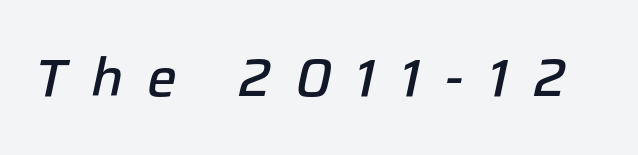
{"italic": "yes", "lean": "right", "slant_degrees": 12, "bold": "semi", "weight": "semibold", "width": "normal", "stroke_contrast": "low", "x_height": "medium", "monospaced": "no", "underline": "no", "letter_spacing": "wide", "letter_spacing_em": 0.45, "glyph_px": 53}
